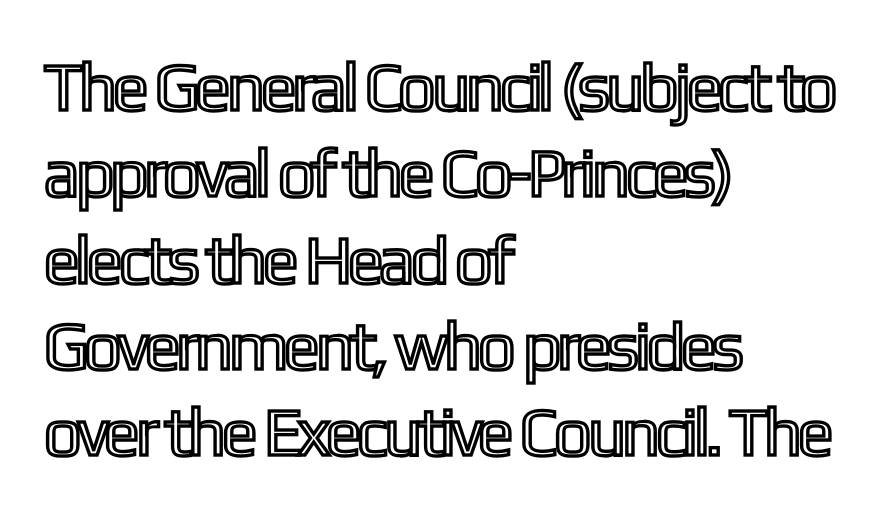
The image shows 68 px condensed type, upright; set left-aligned, normal line spacing (1.27x), normal letter spacing, not underlined; a medium x-height.
